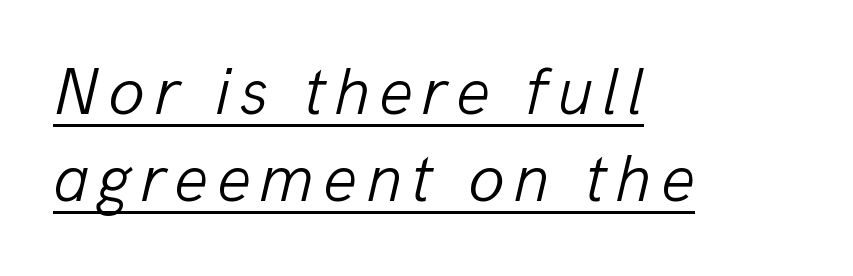
Q: Is the text bold? A: No.
Q: Is the text italic (slanted)? A: Yes, it leans right by about 13 degrees.
Q: Is the text underlined? A: Yes.
Q: How is the paragraph aligned? A: Left-aligned.
Q: Is the spacing between lines tight, normal or loose? A: Normal.
Q: Width (condensed, normal, or wide)? A: Normal.
Q: Stroke contrast? A: Low.
Q: x-height? A: Medium.
Q: Monospaced? A: No.
